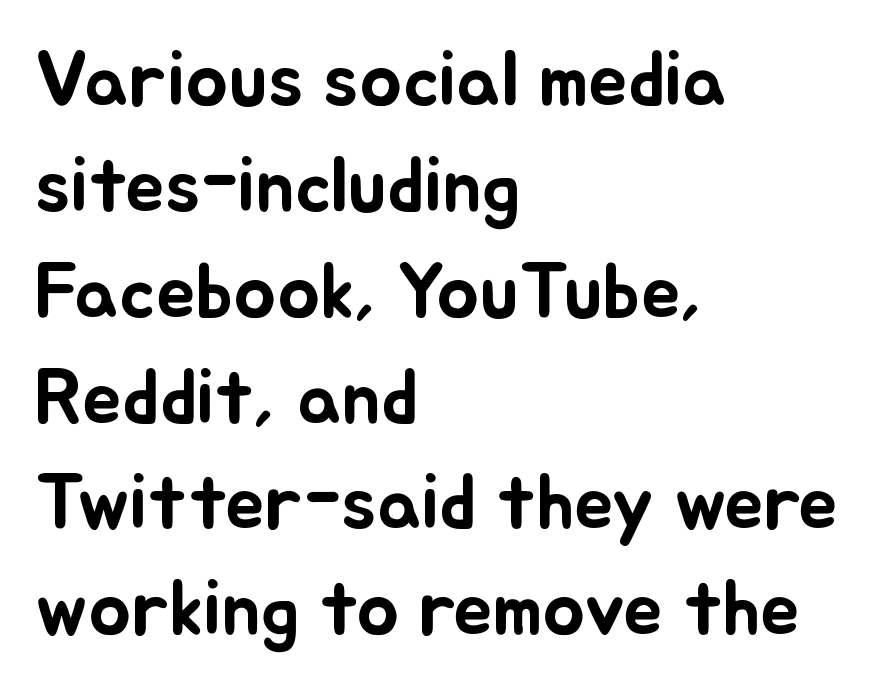
Q: Is the text italic (slanted)? A: No, it is upright.
Q: Is the text underlined? A: No.
Q: How is the paragraph aligned? A: Left-aligned.
Q: Is the spacing between letters normal or unusually wide? A: Normal.
Q: Is the spacing between lines tight, normal or loose? A: Normal.
Q: Width (condensed, normal, or wide)? A: Normal.
Q: Stroke contrast? A: Low.
Q: x-height? A: Small.
Q: Monospaced? A: No.
